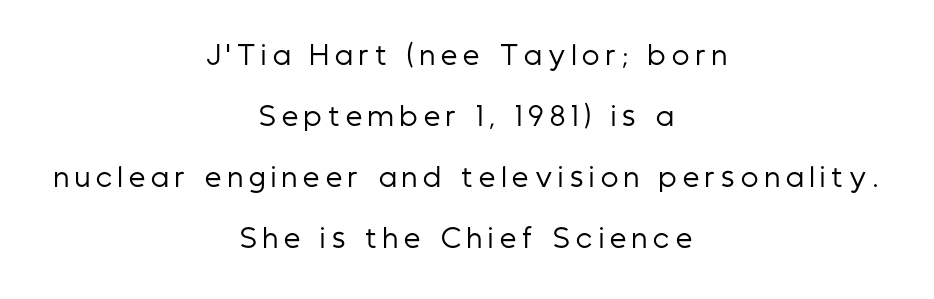
Each new line begins a long way beneath the previous one. You can tell it's not italic because the verticals are truly vertical. Weight: in the light-to-regular range. The compositor balanced each line on the midline. Beneath every word, the page is bare. Between one letter and the next there's a generous, obvious gap.
